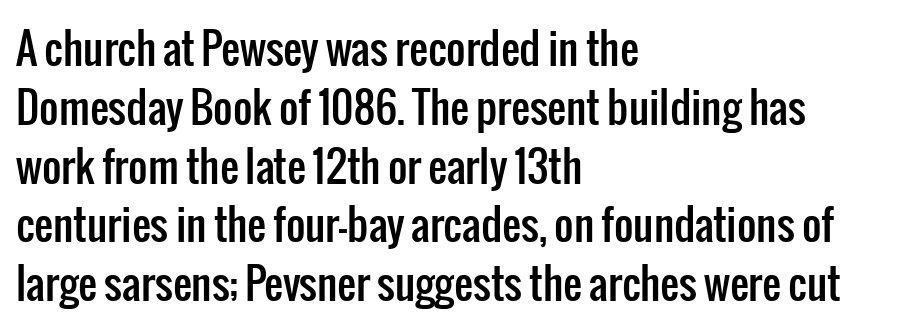
{"serif": "no", "italic": "no", "width": "condensed", "stroke_contrast": "low", "x_height": "medium", "monospaced": "no", "underline": "no", "align": "left", "line_spacing": "normal", "line_spacing_ratio": 1.4, "letter_spacing": "normal", "letter_spacing_em": 0.0, "glyph_px": 42}
